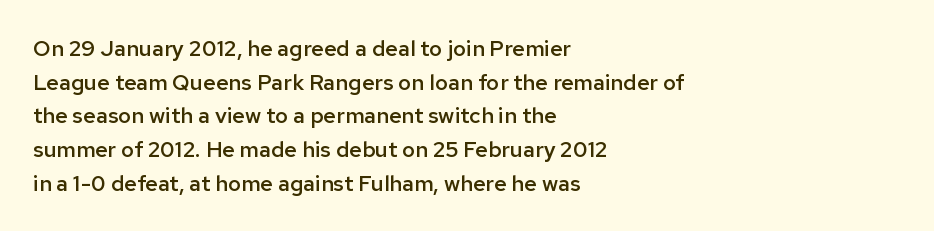
{"italic": "no", "bold": "semi", "underline": "no", "align": "left", "line_spacing": "normal", "line_spacing_ratio": 1.53, "letter_spacing": "normal", "letter_spacing_em": 0.0, "glyph_px": 22}
